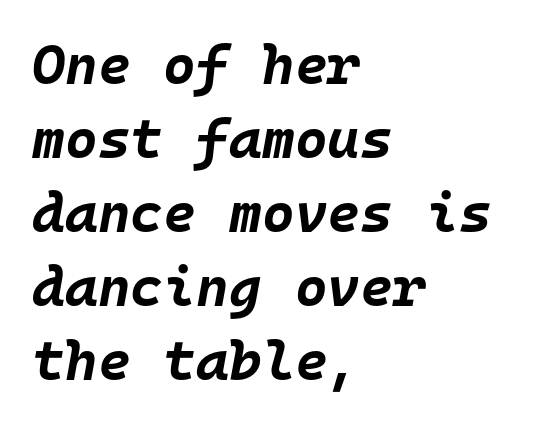
Horizontal bands of white between lines are of average thickness. Short note: letters normally spaced. The compositor pushed each line to the left boundary. You can tell it's italic because the verticals aren't actually vertical. The face used here is monospaced, like something from a code editor.
